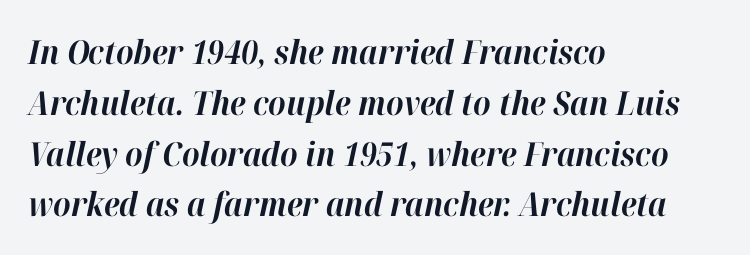
Q: Is the text bold? A: Yes.
Q: Is the text italic (slanted)? A: Yes, it leans right by about 12 degrees.
Q: Is the text underlined? A: No.
Q: How is the paragraph aligned? A: Left-aligned.
Q: Is the spacing between letters normal or unusually wide? A: Normal.
Q: Is the spacing between lines tight, normal or loose? A: Normal.
Q: Width (condensed, normal, or wide)? A: Normal.
Q: Stroke contrast? A: High.
Q: x-height? A: Medium.
Q: Monospaced? A: No.
